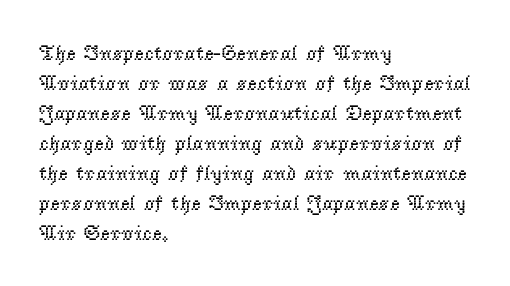
Q: Is the text bold? A: No.
Q: Is the text italic (slanted)? A: No, it is upright.
Q: Is the text underlined? A: No.
Q: How is the paragraph aligned? A: Left-aligned.
Q: Is the spacing between letters normal or unusually wide? A: Normal.
Q: Is the spacing between lines tight, normal or loose? A: Normal.
